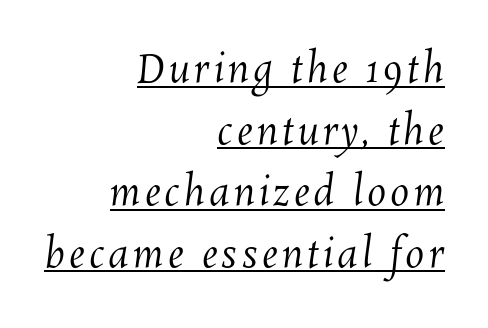
The image shows 38 px regular-weight type; set right-aligned, normal line spacing (1.62x), underlined; medium stroke contrast and a medium x-height.
